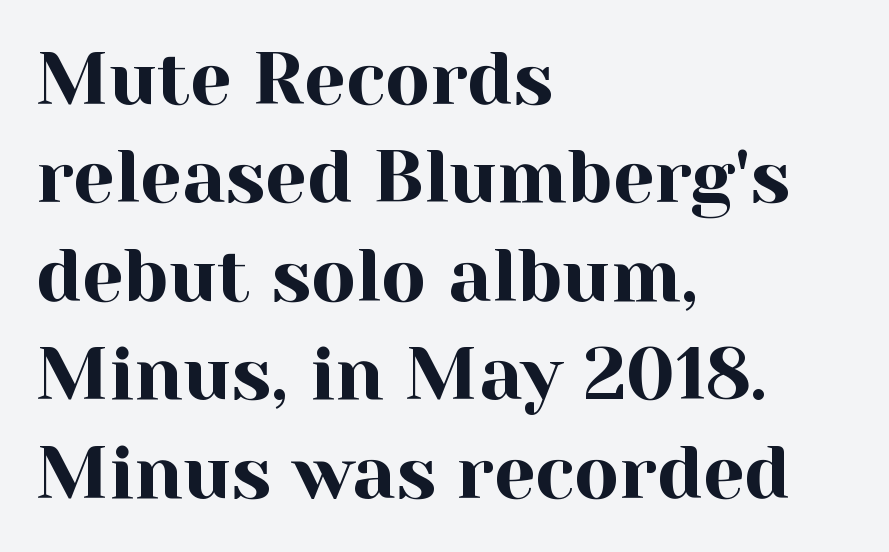
The image shows 74 px serif type, upright; set left-aligned, normal line spacing (1.33x), normal letter spacing, not underlined; a medium x-height.
